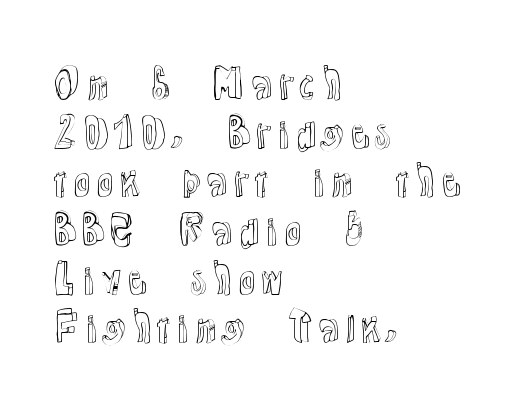
The image shows 38 px text type, upright; set left-aligned, normal line spacing (1.28x), normal letter spacing, not underlined; a medium x-height.
